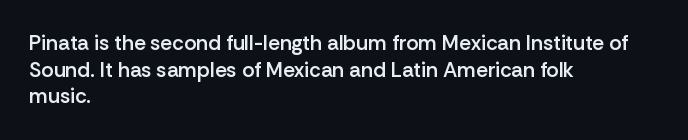
The image shows 21 px text type, upright; set left-aligned, normal line spacing (1.27x), normal letter spacing, not underlined.
